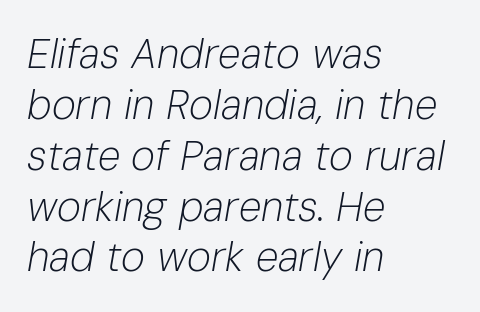
Ink coverage per letter is moderate at most. Slant detected: the letters are inclined. Quick note: underline off. Do the characters align in a grid? No, the font is proportional.
